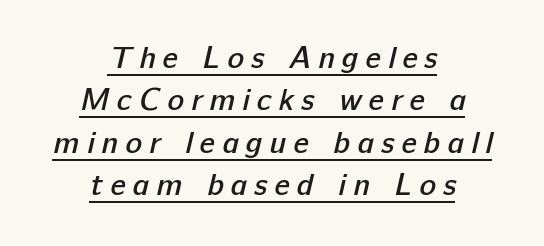
{"serif": "no", "bold": "semi", "weight": "semibold", "width": "normal", "stroke_contrast": "low", "x_height": "medium", "monospaced": "no", "underline": "yes", "align": "center", "line_spacing": "normal", "line_spacing_ratio": 1.37, "letter_spacing": "wide", "letter_spacing_em": 0.23, "glyph_px": 31}
